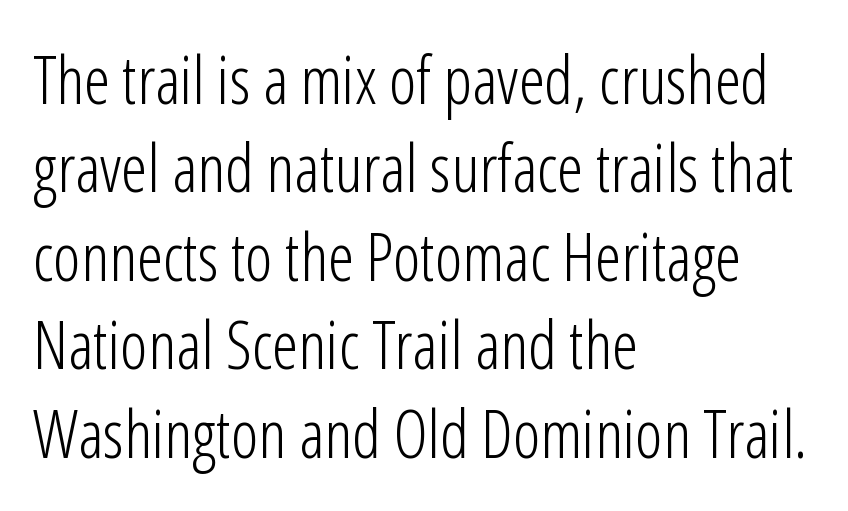
The image shows 66 px light, condensed sans-serif type, upright; set left-aligned, normal line spacing (1.34x), normal letter spacing, not underlined; low stroke contrast and a medium x-height.
